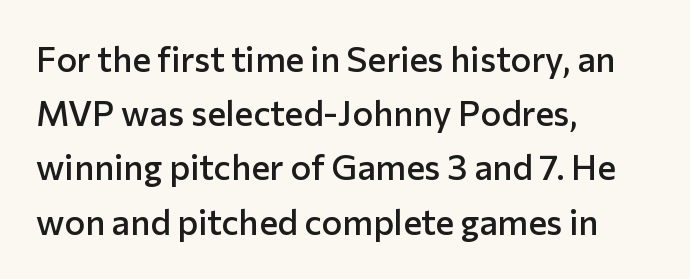
Q: Is the text bold? A: Semi-bold.
Q: Is the text italic (slanted)? A: No, it is upright.
Q: Is the typeface a serif or a sans-serif typeface? A: Sans-serif.
Q: Is the text underlined? A: No.
Q: How is the paragraph aligned? A: Left-aligned.
Q: Is the spacing between letters normal or unusually wide? A: Normal.
Q: Is the spacing between lines tight, normal or loose? A: Normal.
Q: Width (condensed, normal, or wide)? A: Normal.
Q: Stroke contrast? A: Low.
Q: x-height? A: Medium.
Q: Monospaced? A: No.
